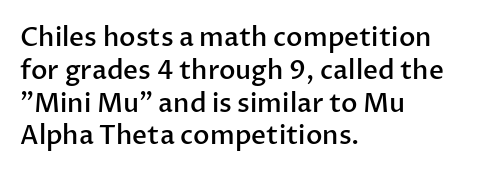
{"italic": "no", "bold": "semi", "underline": "no", "align": "left", "line_spacing": "normal", "line_spacing_ratio": 1.26, "letter_spacing": "normal", "letter_spacing_em": 0.0, "glyph_px": 26}
